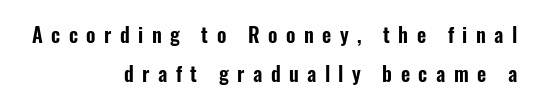
The image shows 20 px text type, upright; set right-aligned, loose line spacing (1.95x), unusually wide letter spacing (+0.42 em), not underlined.
